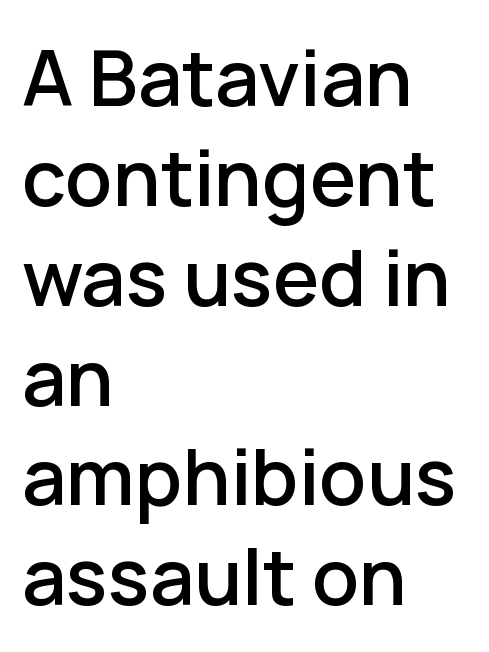
{"serif": "no", "italic": "no", "width": "normal", "stroke_contrast": "low", "x_height": "medium", "monospaced": "no", "underline": "no", "align": "left", "line_spacing": "normal", "line_spacing_ratio": 1.28, "letter_spacing": "normal", "letter_spacing_em": 0.0, "glyph_px": 78}
